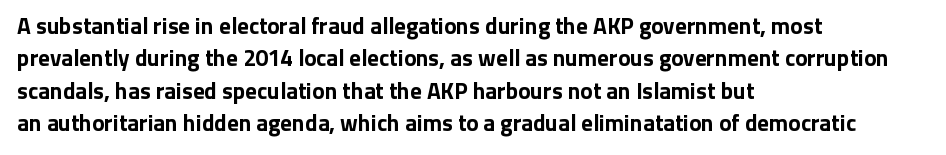
The image shows 23 px bold type, upright; set left-aligned, normal line spacing (1.41x), normal letter spacing, not underlined.
